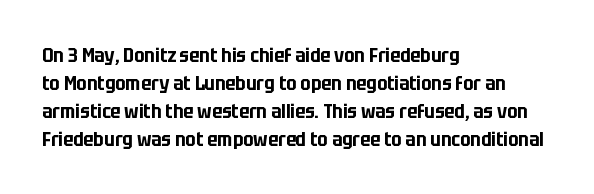
The image shows 20 px text type, upright; set left-aligned, normal line spacing (1.4x), normal letter spacing, not underlined.
